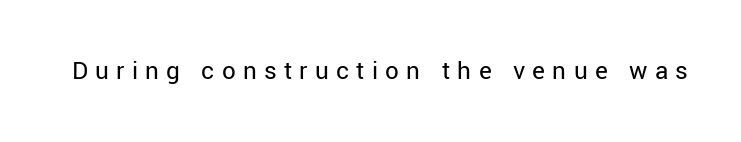
Unlike italic type, these characters show no tilt at all. Compared with typical body copy, the letter spacing here is much looser. Honestly, there is no underline to notice here at all. The passage shown is not bold in any degree.
